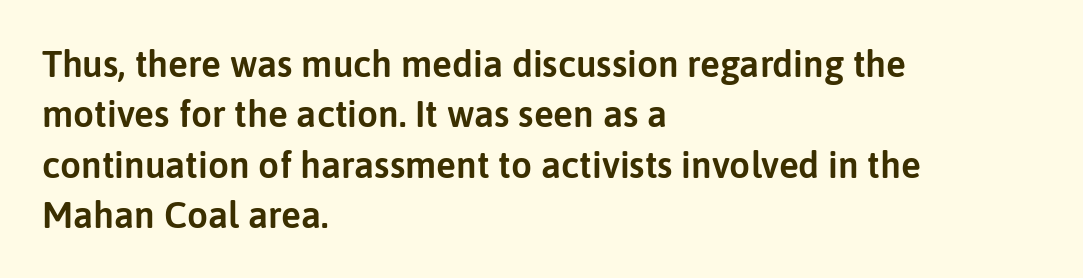
{"serif": "no", "italic": "no", "width": "normal", "stroke_contrast": "low", "x_height": "medium", "monospaced": "no", "underline": "no", "align": "left", "line_spacing": "normal", "line_spacing_ratio": 1.36, "letter_spacing": "normal", "letter_spacing_em": 0.0, "glyph_px": 37}
